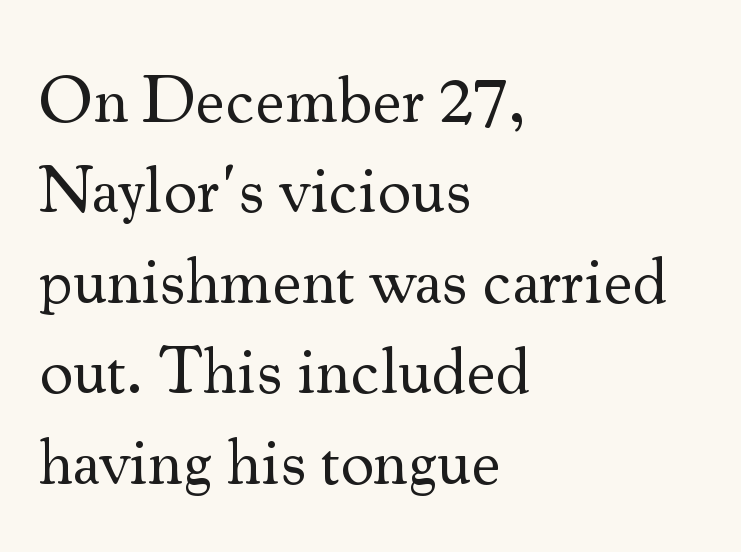
The designer went with a serif here, giving each stem small feet. Leading: standard. A typesetter would mark this as roman, not italic. The strip under each line holds only bare page.
